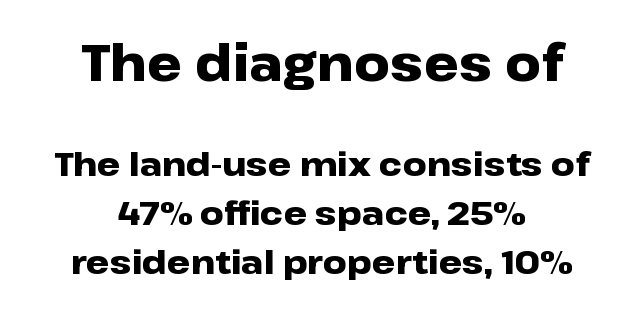
The image shows 50 px heavy, wide sans-serif type, upright; set centered, normal line spacing (1.47x), normal letter spacing, not underlined; the first (top) block is 1.52x larger; low stroke contrast and a medium x-height.
